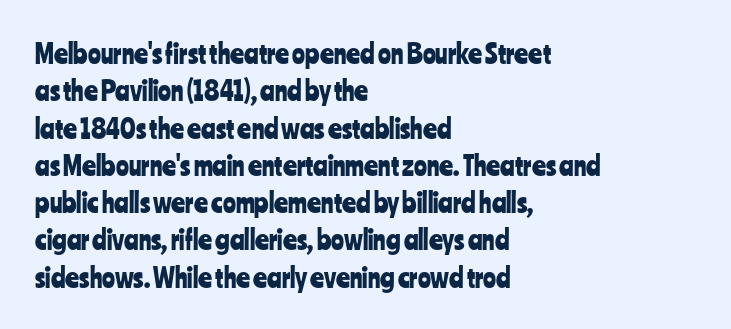
The image shows 27 px text type, upright; set left-aligned, normal line spacing (1.38x), normal letter spacing, not underlined.
